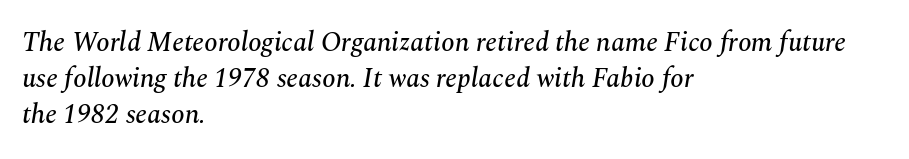
The image shows 27 px text type, italic (leaning right); set left-aligned, normal line spacing (1.34x), normal letter spacing, not underlined.
